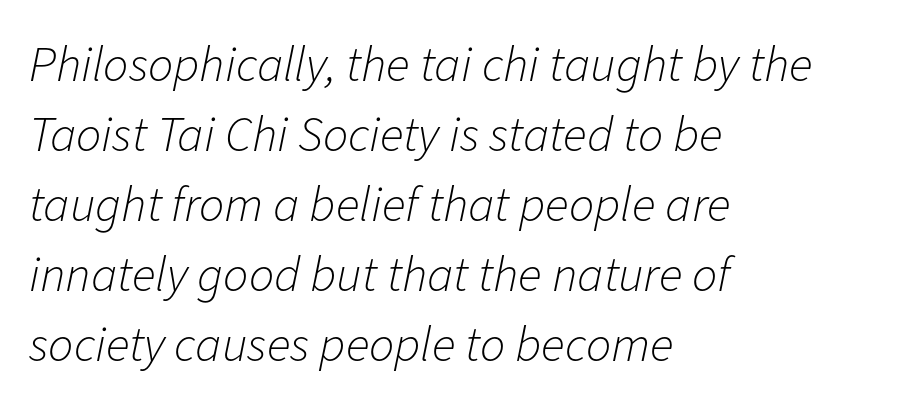
The words here are not underlined. Caption: face not bold, strokes unweighted. Character widths vary here, with narrow letters taking less room than wide ones. No extra tracking has been applied to these lines.
